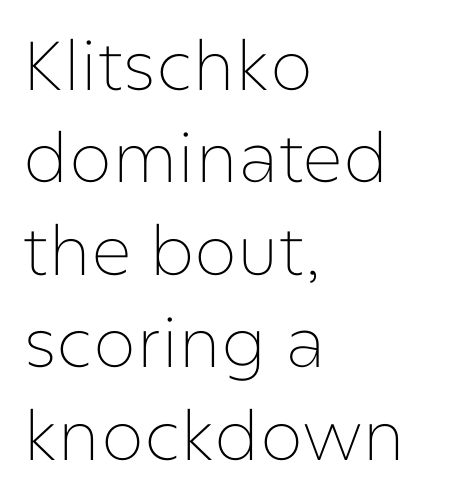
{"serif": "no", "italic": "no", "bold": "no", "weight": "thin", "width": "normal", "stroke_contrast": "low", "x_height": "medium", "monospaced": "no", "underline": "no", "align": "left", "line_spacing": "normal", "line_spacing_ratio": 1.34, "letter_spacing": "normal", "letter_spacing_em": 0.0, "glyph_px": 69}
